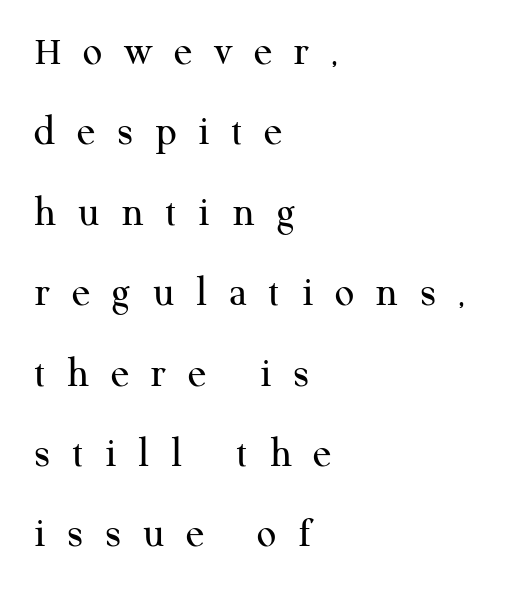
The type family on display is of the serif kind. Characters remain perfectly vertical along every line. In terms of letterspacing, this is a distinctly airy, spread setting. Check the space under the baseline: it is left empty. The lines are quadded left. A quiet, ordinary-to-light weight characterises the typeface.
